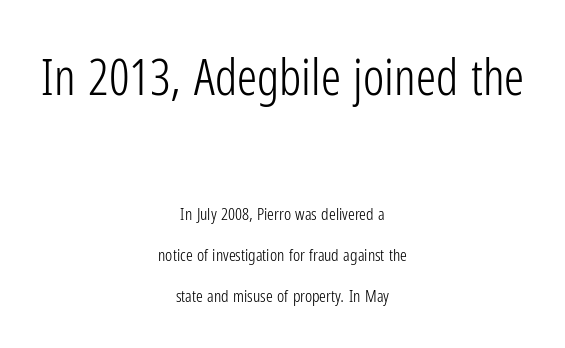
{"serif": "no", "italic": "no", "bold": "no", "weight": "light", "width": "condensed", "stroke_contrast": "low", "x_height": "medium", "monospaced": "no", "underline": "no", "align": "center", "line_spacing": "loose", "line_spacing_ratio": 2.4, "letter_spacing": "normal", "letter_spacing_em": 0.0, "larger_block": "first", "size_ratio": 2.94, "glyph_px": 50}
